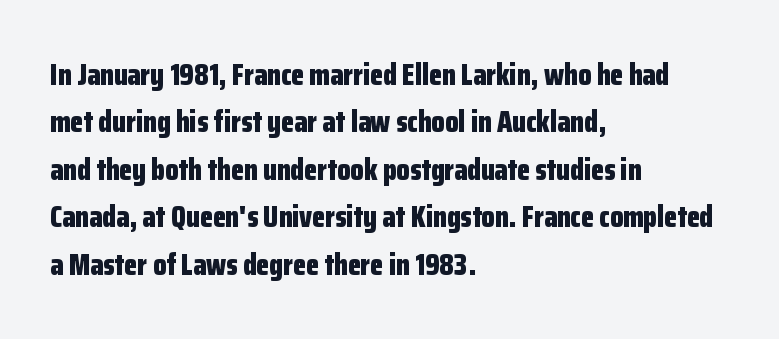
{"serif": "no", "italic": "no", "bold": "yes", "weight": "bold", "width": "condensed", "stroke_contrast": "low", "x_height": "medium", "monospaced": "no", "underline": "no", "align": "left", "line_spacing": "normal", "line_spacing_ratio": 1.58, "letter_spacing": "normal", "letter_spacing_em": 0.0, "glyph_px": 30}
